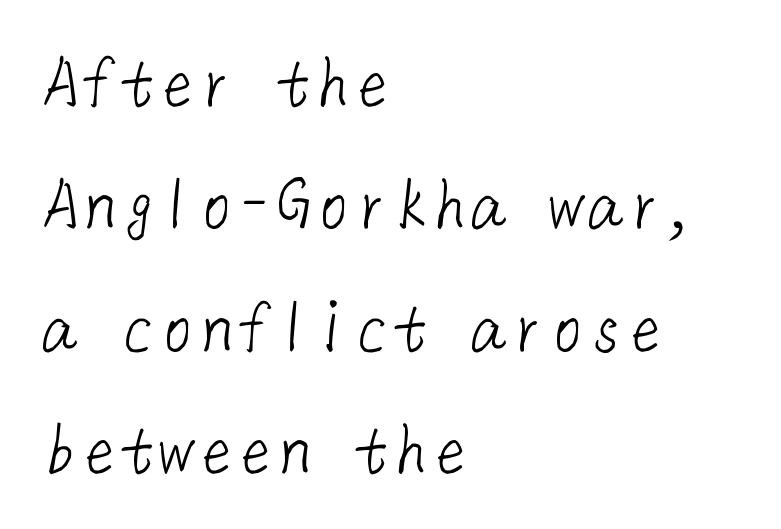
The image shows 78 px light sans-serif type; set left-aligned, normal line spacing (1.57x), normal letter spacing, not underlined; low stroke contrast and a medium x-height.
